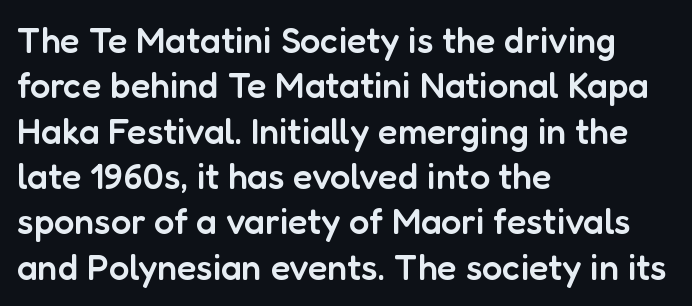
This sample uses an upright cut, with every glyph sitting square on the baseline. Compared with an ordinary text face, these strokes are moderately heavier — a semibold. These lines keep a tight, regular rhythm from letter to letter. Serif or sans? Sans — the stroke terminals are bare. Honestly, the row spacing looks completely unremarkable. All the whitespace from short lines collects on the right.
